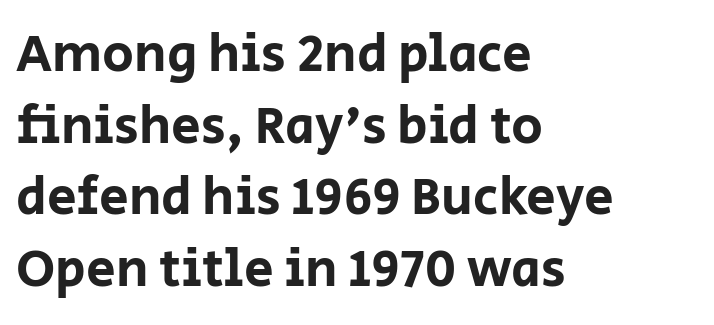
The image shows 53 px sans-serif type, upright; set left-aligned, normal line spacing (1.35x), normal letter spacing, not underlined; low stroke contrast and a large x-height.
